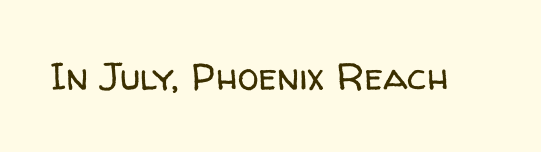
Q: Is the text bold? A: No.
Q: Is the text italic (slanted)? A: No, it is upright.
Q: Is the typeface a serif or a sans-serif typeface? A: Sans-serif.
Q: Is the text underlined? A: No.
Q: Is the spacing between letters normal or unusually wide? A: Normal.
Q: Width (condensed, normal, or wide)? A: Normal.
Q: Stroke contrast? A: Low.
Q: x-height? A: Medium.
Q: Monospaced? A: No.
